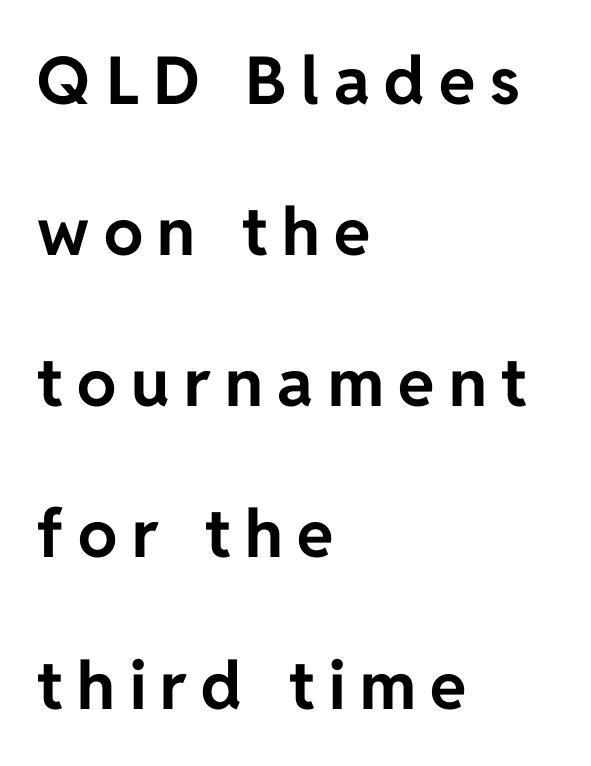
Compared with a centered layout, this one pins lines to the left instead. Every stem runs plumb, perpendicular to the baseline. The specimen omits any rule beneath the text block's lines. The gaps between neighbouring characters are conspicuously large. Does the leading feel generous? Absolutely, it's lavish. Caption: bold face, heavy strokes.
